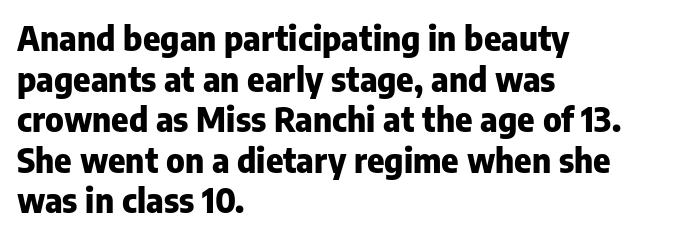
Q: Is the text bold? A: Yes.
Q: Is the text italic (slanted)? A: No, it is upright.
Q: Is the typeface a serif or a sans-serif typeface? A: Sans-serif.
Q: Is the text underlined? A: No.
Q: How is the paragraph aligned? A: Left-aligned.
Q: Is the spacing between letters normal or unusually wide? A: Normal.
Q: Width (condensed, normal, or wide)? A: Normal.
Q: Stroke contrast? A: Low.
Q: x-height? A: Medium.
Q: Monospaced? A: No.
